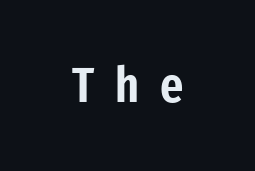
Q: Is the text italic (slanted)? A: No, it is upright.
Q: Is the typeface a serif or a sans-serif typeface? A: Sans-serif.
Q: Is the text underlined? A: No.
Q: Is the spacing between letters normal or unusually wide? A: Unusually wide.
Q: Width (condensed, normal, or wide)? A: Condensed.
Q: Stroke contrast? A: Low.
Q: x-height? A: Medium.
Q: Monospaced? A: No.
